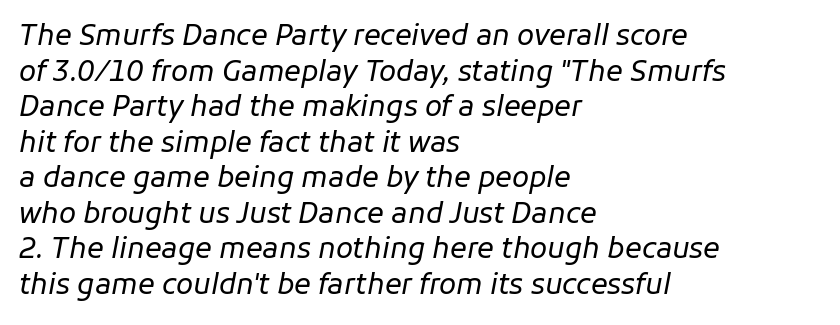
{"italic": "yes", "lean": "right", "slant_degrees": 11, "bold": "no", "weight": "regular", "width": "normal", "stroke_contrast": "low", "x_height": "medium", "monospaced": "no", "underline": "no", "align": "left", "line_spacing": "normal", "line_spacing_ratio": 1.27, "letter_spacing": "normal", "letter_spacing_em": 0.0, "glyph_px": 28}
